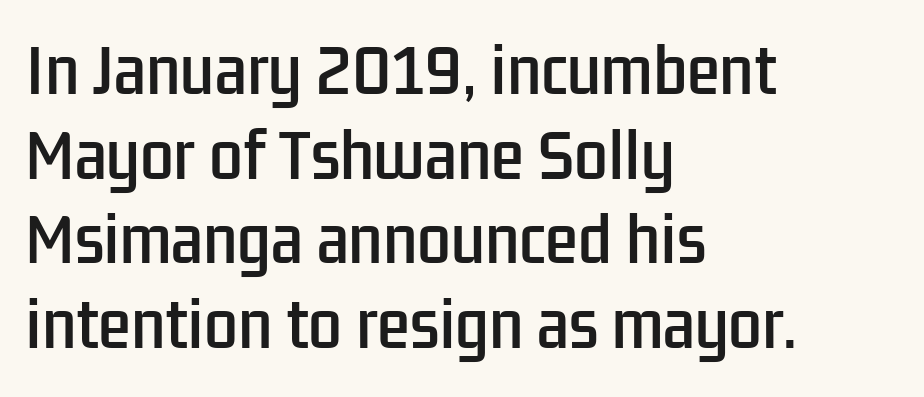
The image shows 60 px condensed sans-serif type, upright; set left-aligned, normal line spacing (1.41x), normal letter spacing, not underlined; low stroke contrast and a medium x-height.
